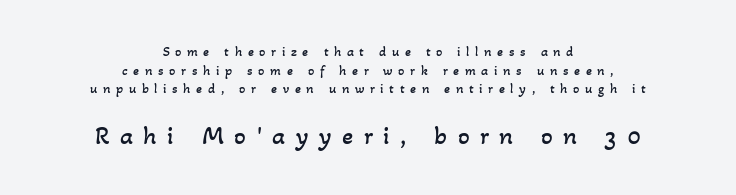
{"bold": "no", "underline": "no", "align": "center", "line_spacing": "normal", "line_spacing_ratio": 1.33, "letter_spacing": "wide", "letter_spacing_em": 0.4, "larger_block": "second", "size_ratio": 1.86, "glyph_px": 26}
